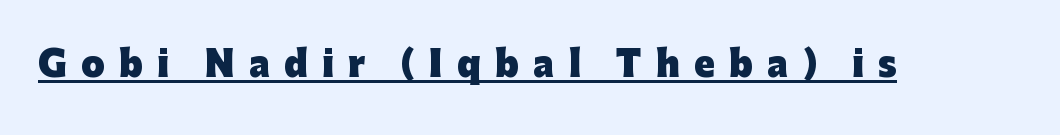
The image shows 34 px heavy sans-serif type, upright; set unusually wide letter spacing (+0.42 em), underlined; low stroke contrast and a medium x-height.
